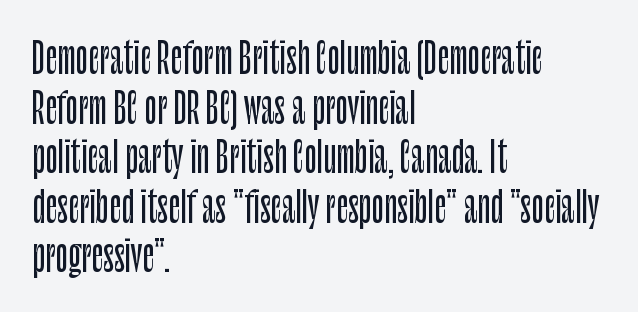
The image shows 41 px condensed sans-serif type, upright; set left-aligned, line spacing 1.21x, normal letter spacing, not underlined; low stroke contrast and a large x-height.
